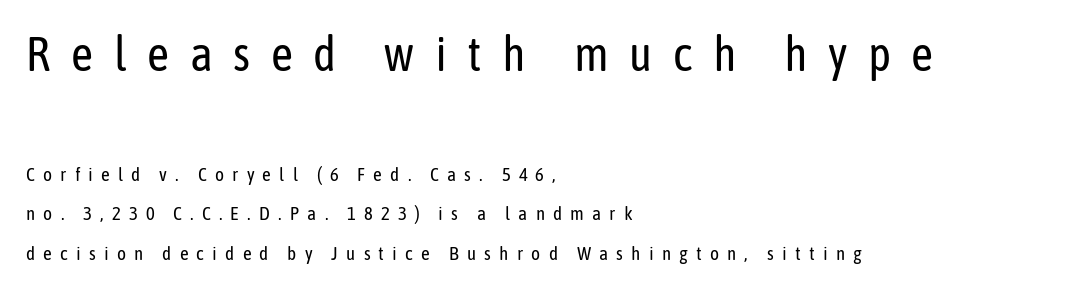
Where is the straight margin? On the left. The designer dialed line spacing up above the default. A bare baseline throughout the passage. You can tell it's not italic because the verticals are truly vertical. You could not count columns in this text — the font is proportionally spaced.
